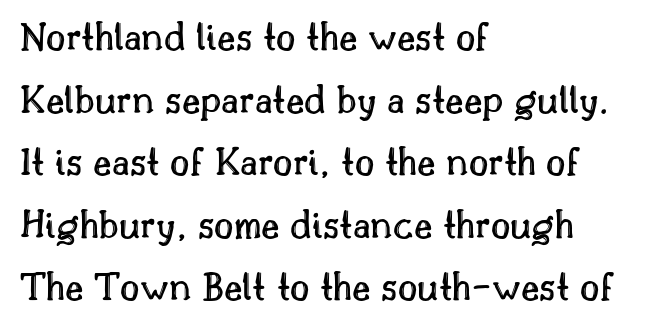
The image shows 42 px text type, upright; set left-aligned, normal line spacing (1.49x), normal letter spacing, not underlined; a small x-height.
